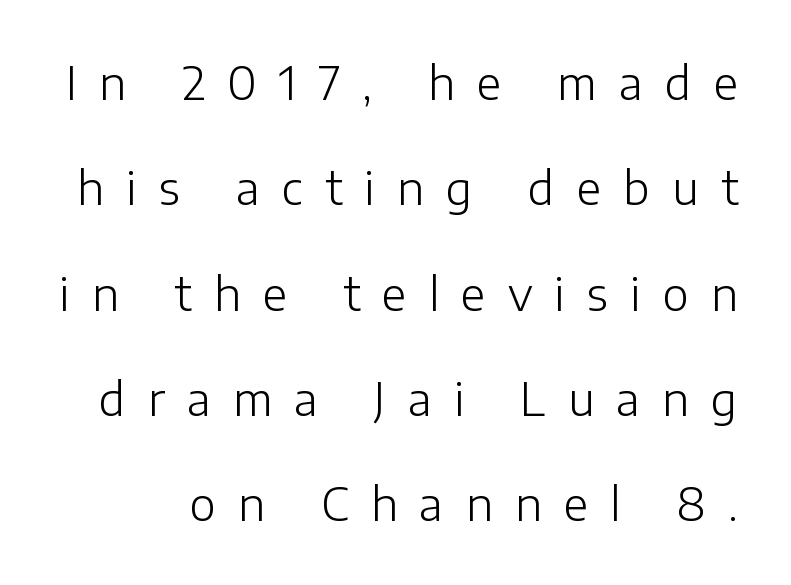
The image shows 45 px light sans-serif type, upright; set loose line spacing (2.34x), unusually wide letter spacing (+0.49 em), not underlined; low stroke contrast and a medium x-height.
